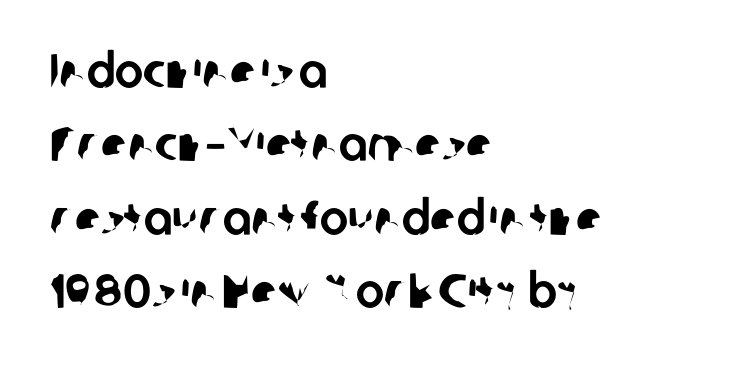
The image shows 48 px sans-serif type; set left-aligned, normal line spacing (1.53x), normal letter spacing, not underlined; low stroke contrast and a medium x-height.
